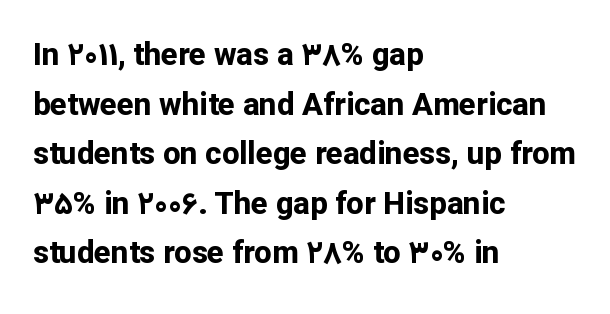
Q: Is the text bold? A: Yes.
Q: Is the text italic (slanted)? A: No, it is upright.
Q: Is the typeface a serif or a sans-serif typeface? A: Sans-serif.
Q: Is the text underlined? A: No.
Q: How is the paragraph aligned? A: Left-aligned.
Q: Is the spacing between letters normal or unusually wide? A: Normal.
Q: Is the spacing between lines tight, normal or loose? A: Normal.
Q: Width (condensed, normal, or wide)? A: Normal.
Q: Stroke contrast? A: Low.
Q: x-height? A: Medium.
Q: Monospaced? A: No.
